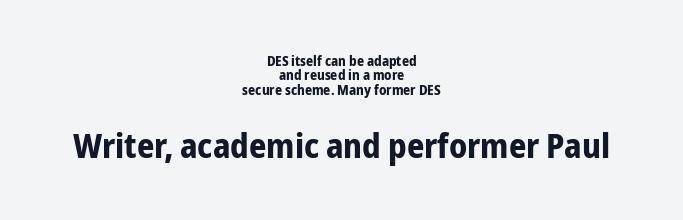
The image shows 34 px bold, condensed sans-serif type, upright; set centered, tight line spacing (1.02x), normal letter spacing, not underlined; the second (bottom) block is 2.43x larger; low stroke contrast and a medium x-height.
